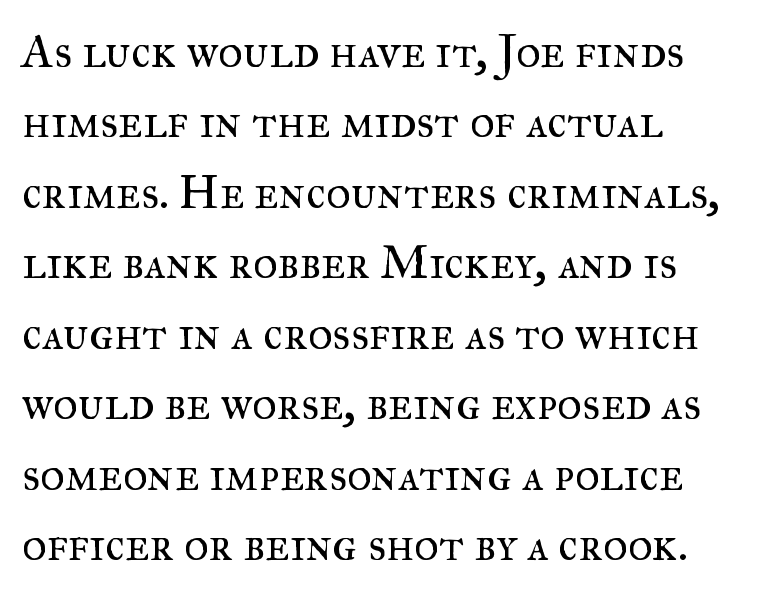
The image shows 47 px regular-weight serif type, upright; set left-aligned, normal line spacing (1.5x), normal letter spacing, not underlined; medium stroke contrast and a small x-height.
